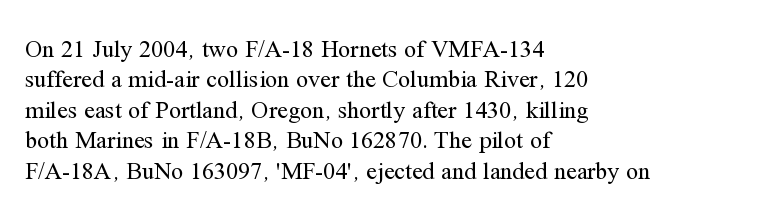
Q: Is the text bold? A: No.
Q: Is the text italic (slanted)? A: No, it is upright.
Q: Is the text underlined? A: No.
Q: How is the paragraph aligned? A: Left-aligned.
Q: Is the spacing between letters normal or unusually wide? A: Normal.
Q: Is the spacing between lines tight, normal or loose? A: Normal.
